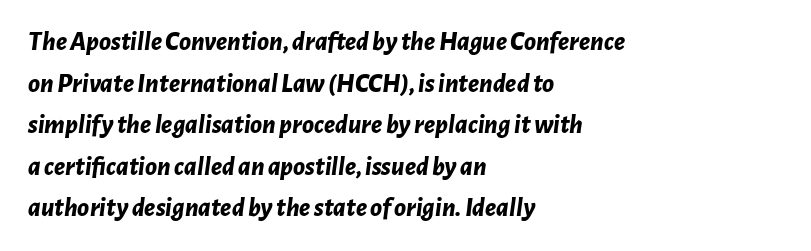
Q: Is the text bold? A: Yes.
Q: Is the text italic (slanted)? A: Yes, it leans right by about 7 degrees.
Q: Is the text underlined? A: No.
Q: How is the paragraph aligned? A: Left-aligned.
Q: Is the spacing between letters normal or unusually wide? A: Normal.
Q: Is the spacing between lines tight, normal or loose? A: Normal.
